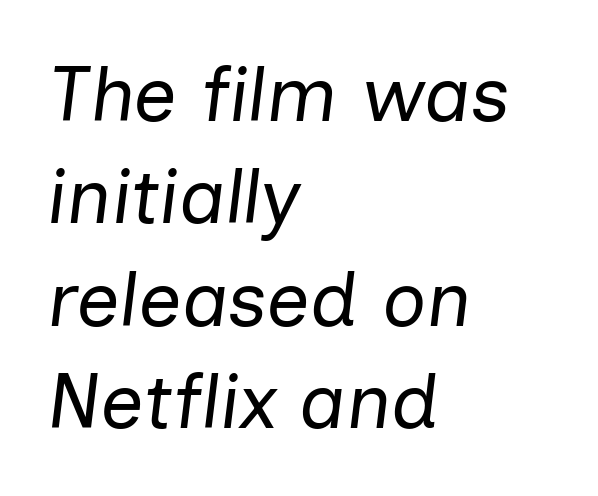
{"italic": "yes", "lean": "right", "slant_degrees": 7, "bold": "no", "weight": "regular", "width": "normal", "stroke_contrast": "low", "x_height": "medium", "monospaced": "no", "underline": "no", "align": "left", "line_spacing": "normal", "line_spacing_ratio": 1.33, "letter_spacing": "normal", "letter_spacing_em": 0.0, "glyph_px": 77}
